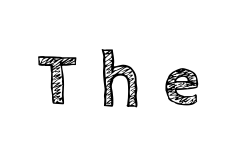
{"italic": "no", "width": "normal", "x_height": "large", "monospaced": "no", "underline": "no", "letter_spacing": "wide", "letter_spacing_em": 0.28, "glyph_px": 76}
